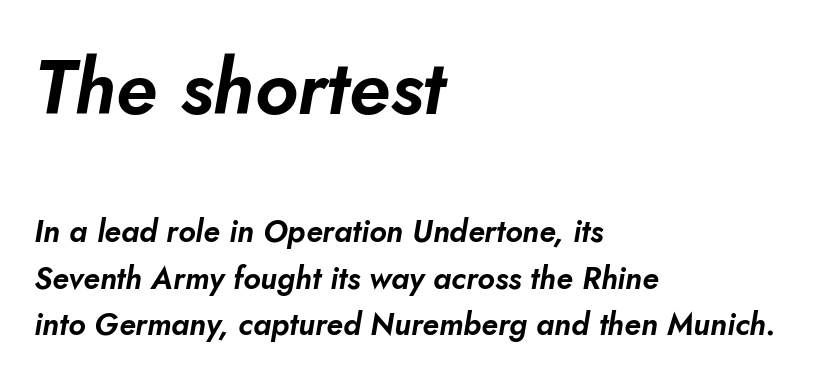
{"italic": "yes", "lean": "right", "slant_degrees": 10, "width": "normal", "stroke_contrast": "low", "x_height": "small", "monospaced": "no", "underline": "no", "align": "left", "line_spacing": "normal", "line_spacing_ratio": 1.49, "letter_spacing": "normal", "letter_spacing_em": 0.0, "larger_block": "first", "size_ratio": 2.48, "glyph_px": 77}
